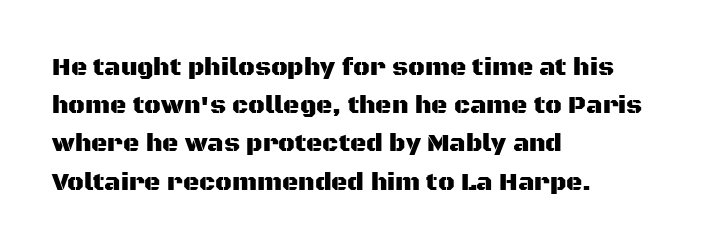
{"italic": "no", "underline": "no", "align": "left", "line_spacing": "normal", "line_spacing_ratio": 1.53, "letter_spacing": "normal", "letter_spacing_em": 0.0, "glyph_px": 25}
